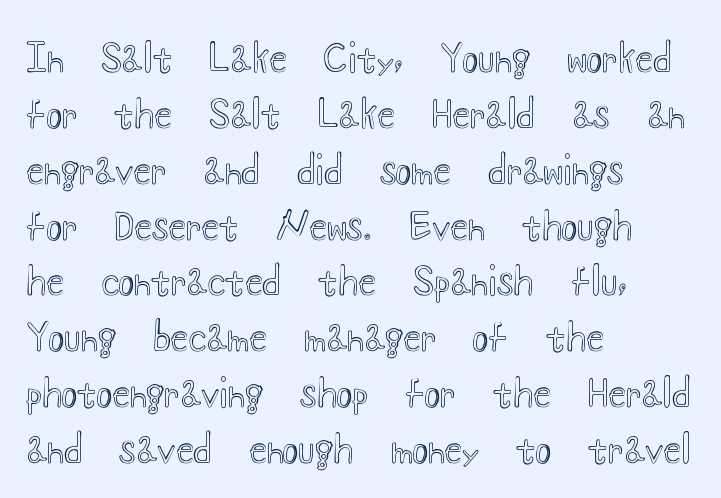
{"italic": "no", "width": "wide", "x_height": "small", "monospaced": "no", "underline": "no", "align": "left", "line_spacing": "normal", "line_spacing_ratio": 1.51, "letter_spacing": "normal", "letter_spacing_em": 0.0, "glyph_px": 37}
